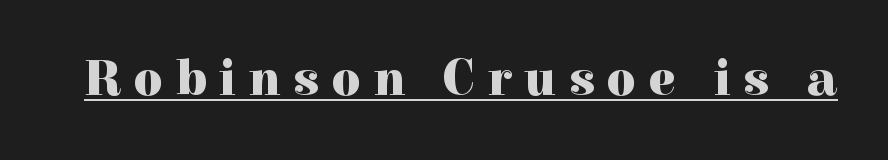
The image shows 50 px heavy serif type, upright; set unusually wide letter spacing (+0.25 em), underlined; a medium x-height.
